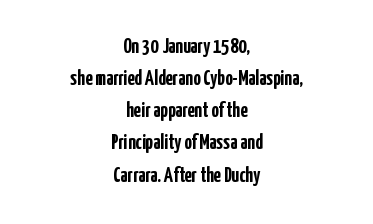
Every stem runs plumb, perpendicular to the baseline. Regular leading. Words float on clear page, feet unadorned. Which margin do the lines hug? Neither — every line sits in the middle. Between one letter and the next there's only the usual sliver of space.
